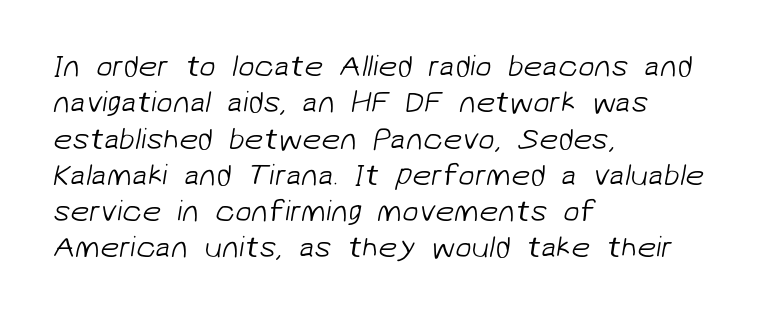
{"serif": "no", "bold": "no", "weight": "light", "width": "normal", "stroke_contrast": "low", "x_height": "medium", "monospaced": "no", "underline": "no", "align": "left", "line_spacing_ratio": 1.21, "letter_spacing": "normal", "letter_spacing_em": 0.0, "glyph_px": 30}
